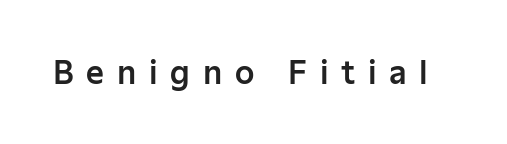
{"serif": "no", "italic": "no", "width": "normal", "stroke_contrast": "low", "x_height": "medium", "monospaced": "no", "underline": "no", "letter_spacing": "wide", "letter_spacing_em": 0.41, "glyph_px": 31}
